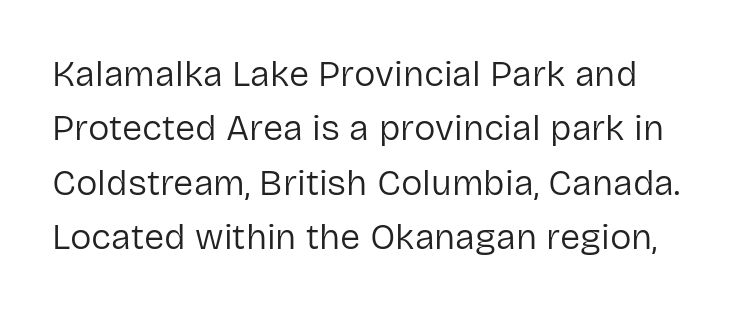
Q: Is the text bold? A: No.
Q: Is the text italic (slanted)? A: No, it is upright.
Q: Is the typeface a serif or a sans-serif typeface? A: Sans-serif.
Q: Is the text underlined? A: No.
Q: Is the spacing between letters normal or unusually wide? A: Normal.
Q: Is the spacing between lines tight, normal or loose? A: Normal.
Q: Width (condensed, normal, or wide)? A: Normal.
Q: Stroke contrast? A: Low.
Q: x-height? A: Medium.
Q: Monospaced? A: No.
